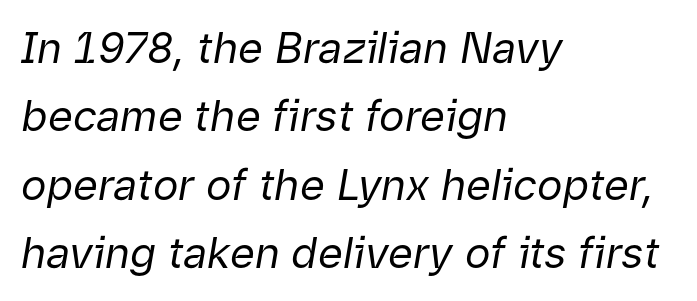
This sample has the flowing, uneven cadence of proportional lettering. This rendering features lettering with no underline. An italicized treatment has been applied to the whole sample. This rendering leaves character spacing at its baseline value. The rendering uses a moderate line-height, typical for paragraphs.
